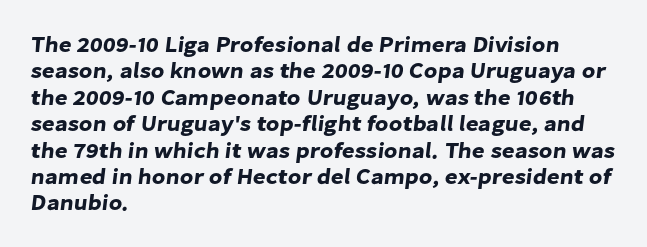
{"underline": "no", "align": "left", "line_spacing_ratio": 1.2, "letter_spacing": "normal", "letter_spacing_em": 0.0, "glyph_px": 22}
